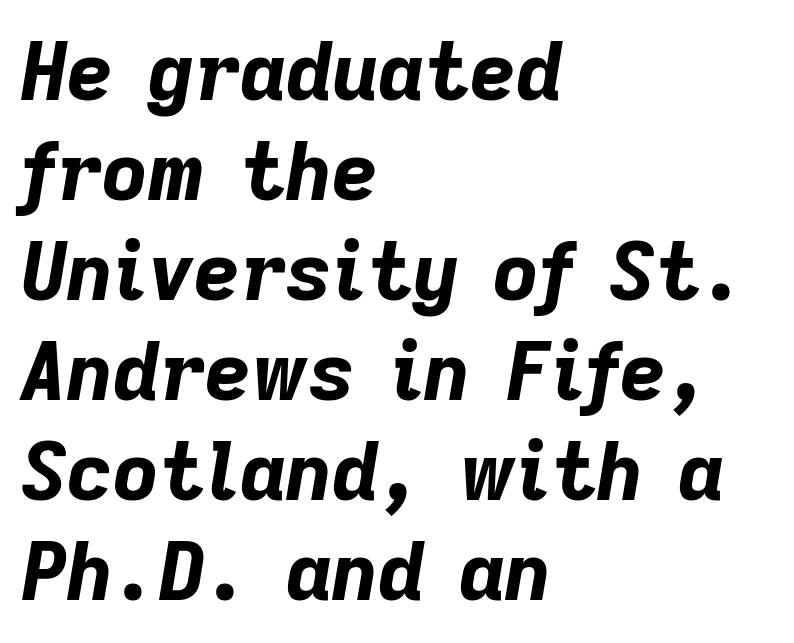
{"italic": "yes", "lean": "right", "slant_degrees": 9, "bold": "yes", "weight": "bold", "width": "normal", "stroke_contrast": "low", "x_height": "medium", "monospaced": "no", "underline": "no", "align": "left", "line_spacing": "normal", "line_spacing_ratio": 1.25, "letter_spacing": "normal", "letter_spacing_em": 0.0, "glyph_px": 80}
